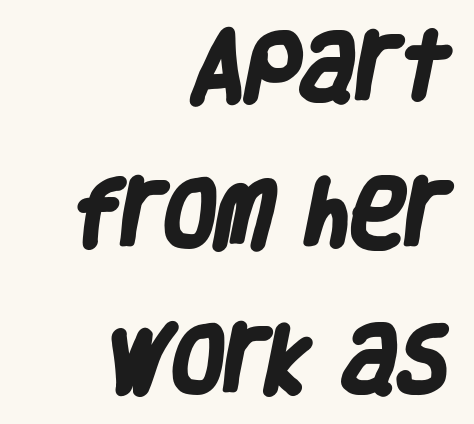
Q: Is the text bold? A: Yes.
Q: Is the typeface a serif or a sans-serif typeface? A: Sans-serif.
Q: Is the text underlined? A: No.
Q: How is the paragraph aligned? A: Right-aligned.
Q: Is the spacing between letters normal or unusually wide? A: Normal.
Q: Is the spacing between lines tight, normal or loose? A: Loose.
Q: Width (condensed, normal, or wide)? A: Condensed.
Q: Stroke contrast? A: Low.
Q: x-height? A: Large.
Q: Monospaced? A: No.
